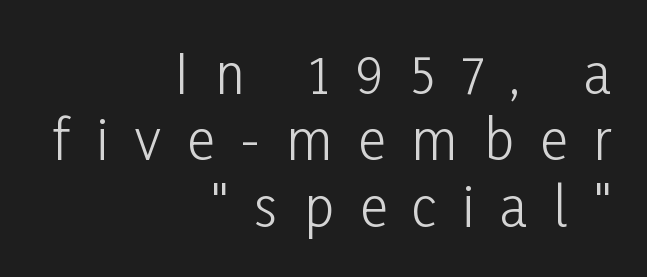
The image shows 54 px light, condensed sans-serif type, upright; set right-aligned, line spacing 1.23x, unusually wide letter spacing (+0.48 em), not underlined; low stroke contrast and a medium x-height.
